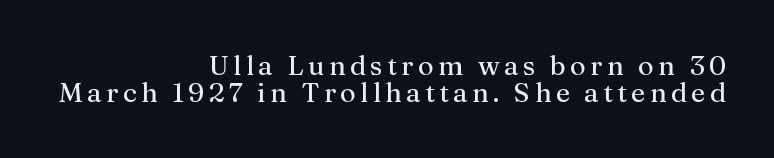
Tightly led — the rows are bunched. The paragraph has a hard right edge and a soft left edge. Vertical strokes here are truly vertical. Letters rest on an invisible, unmarked baseline.
